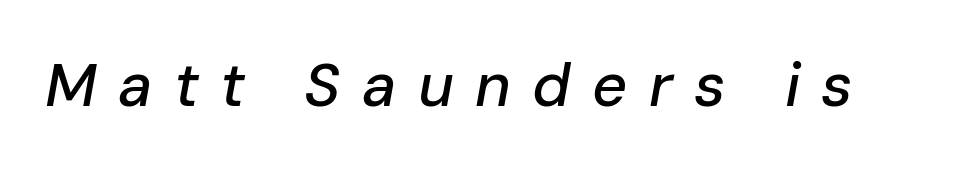
The text carries the slant typical of an italic or oblique font. The face used here is rendered with a markedly widened letterfit. Do the characters align in a grid? No, the font is proportional. Any mark beneath the type? The region is blank.
